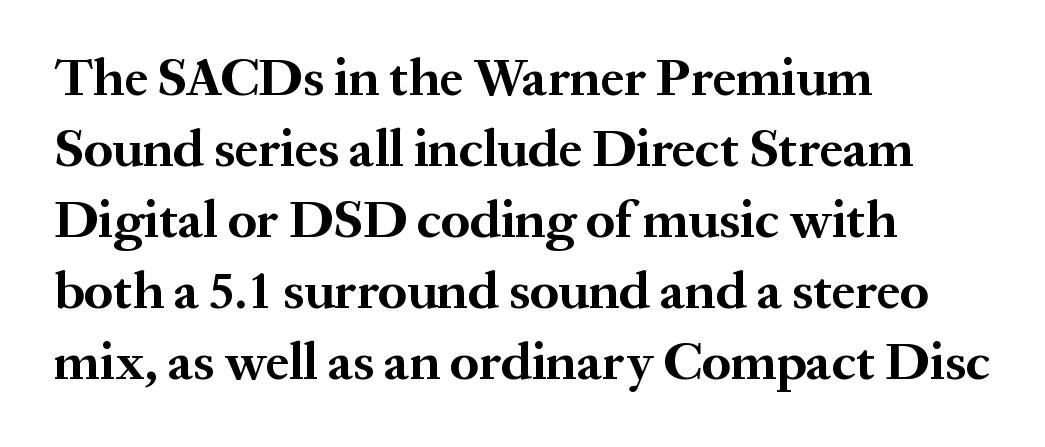
Q: Is the text bold? A: Yes.
Q: Is the text italic (slanted)? A: No, it is upright.
Q: Is the typeface a serif or a sans-serif typeface? A: Serif.
Q: Is the text underlined? A: No.
Q: How is the paragraph aligned? A: Left-aligned.
Q: Is the spacing between letters normal or unusually wide? A: Normal.
Q: Is the spacing between lines tight, normal or loose? A: Normal.
Q: Width (condensed, normal, or wide)? A: Normal.
Q: Stroke contrast? A: Medium.
Q: x-height? A: Medium.
Q: Monospaced? A: No.
